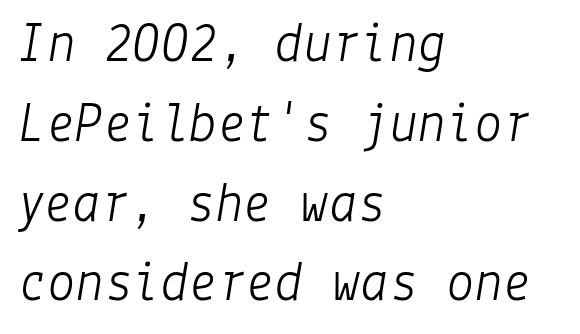
{"italic": "yes", "lean": "right", "slant_degrees": 9, "bold": "no", "weight": "light", "width": "normal", "stroke_contrast": "low", "x_height": "medium", "underline": "no", "align": "left", "line_spacing": "normal", "line_spacing_ratio": 1.4, "letter_spacing": "normal", "letter_spacing_em": 0.0, "glyph_px": 57}
